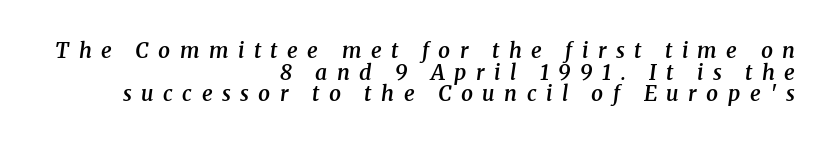
{"italic": "yes", "lean": "right", "slant_degrees": 8, "bold": "semi", "underline": "no", "align": "right", "line_spacing": "tight", "line_spacing_ratio": 1.03, "letter_spacing": "wide", "letter_spacing_em": 0.45, "glyph_px": 21}
